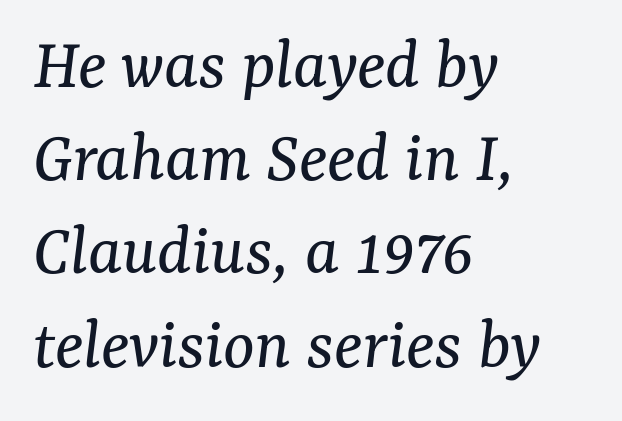
{"serif": "yes", "italic": "yes", "lean": "right", "slant_degrees": 7, "bold": "no", "weight": "regular", "width": "normal", "stroke_contrast": "medium", "x_height": "medium", "monospaced": "no", "underline": "no", "align": "left", "line_spacing": "normal", "line_spacing_ratio": 1.26, "letter_spacing": "normal", "letter_spacing_em": 0.0, "glyph_px": 74}
